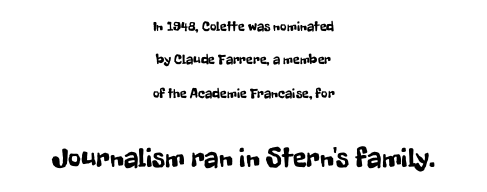
The image shows 28 px condensed sans-serif type, upright; set centered, loose line spacing (2.39x), normal letter spacing, not underlined; the second (bottom) block is 2.0x larger; low stroke contrast and a medium x-height.
